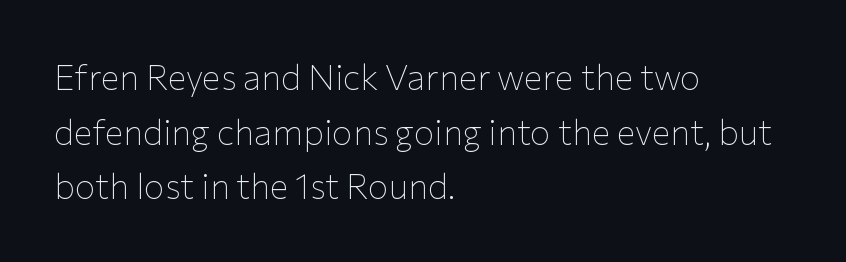
Q: Is the text bold? A: No.
Q: Is the text italic (slanted)? A: No, it is upright.
Q: Is the typeface a serif or a sans-serif typeface? A: Sans-serif.
Q: Is the text underlined? A: No.
Q: How is the paragraph aligned? A: Left-aligned.
Q: Is the spacing between letters normal or unusually wide? A: Normal.
Q: Is the spacing between lines tight, normal or loose? A: Normal.
Q: Width (condensed, normal, or wide)? A: Normal.
Q: Stroke contrast? A: Low.
Q: x-height? A: Medium.
Q: Monospaced? A: No.
